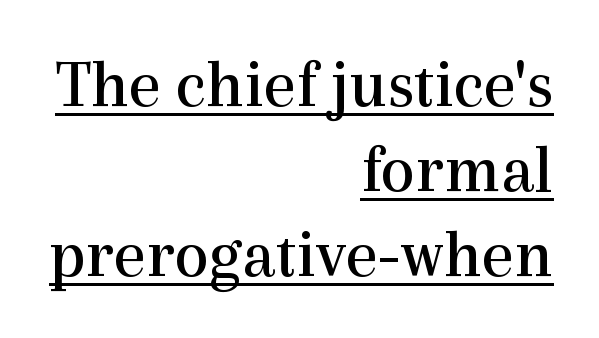
No extra ink here — the face is not bold. Every word sits above its own underline. The axis of the letterforms is exactly vertical. The type is set solid horizontally, with unmodified tracking.
